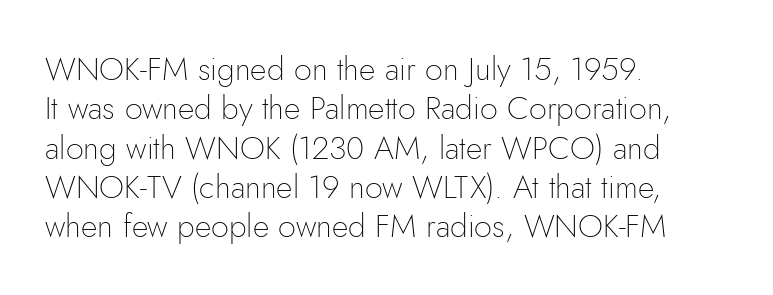
The image shows 32 px thin sans-serif type, upright; set left-aligned, line spacing 1.23x, normal letter spacing, not underlined; low stroke contrast and a small x-height.
